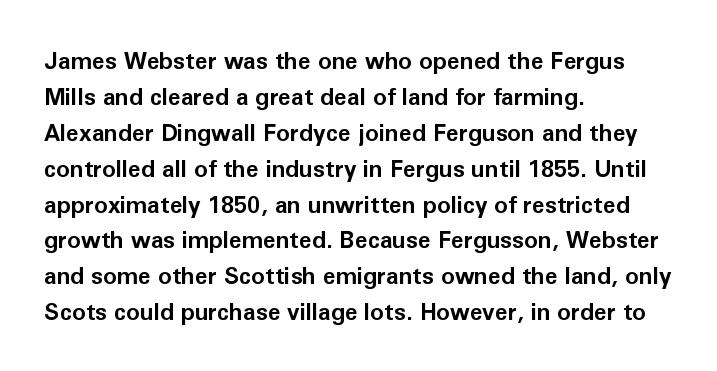
The line-height multiplier appears to be the usual default. Plain, unruled lines of type. The type is set solid horizontally, with unmodified tracking. Horizontal alignment here is leftward, the default for most running prose. Does the weight exceed regular? Yes, all the way to bold.
